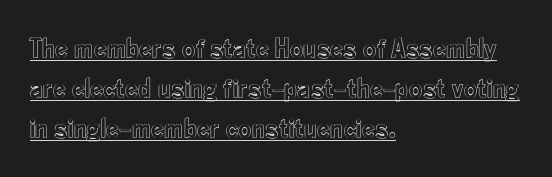
Q: Is the text italic (slanted)? A: No, it is upright.
Q: Is the text underlined? A: Yes.
Q: How is the paragraph aligned? A: Left-aligned.
Q: Is the spacing between letters normal or unusually wide? A: Normal.
Q: Is the spacing between lines tight, normal or loose? A: Normal.
Q: Width (condensed, normal, or wide)? A: Condensed.
Q: x-height? A: Small.
Q: Monospaced? A: No.
